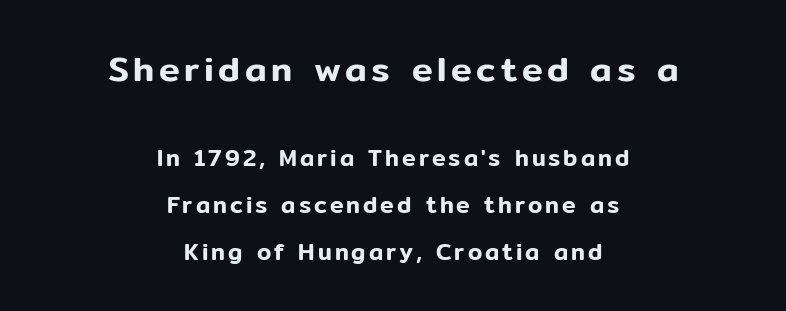
{"serif": "no", "italic": "no", "width": "normal", "stroke_contrast": "low", "x_height": "medium", "monospaced": "no", "underline": "no", "align": "center", "line_spacing": "loose", "line_spacing_ratio": 2.04, "larger_block": "first", "size_ratio": 1.52, "glyph_px": 35}
